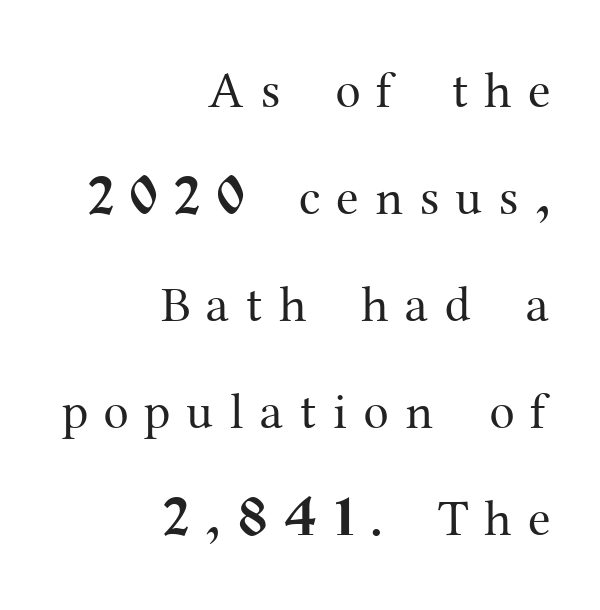
How are the letters spaced? Widely, with obvious added tracking. Do the characters align in a grid? No, the font is proportional. A serif font was chosen for this passage. Posture: straight, roman, zero tilt. The text block is weighted toward the right margin, trailing off unevenly leftward.
